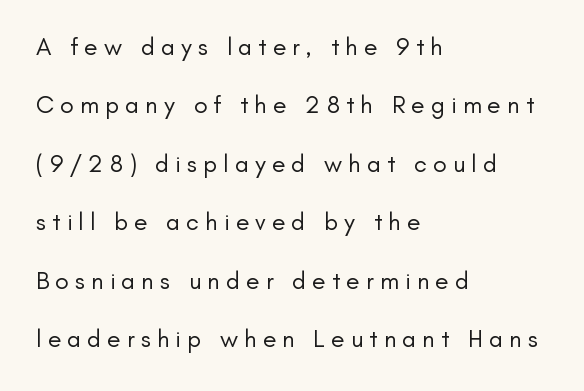
Left-aligned paragraph, ragged on the right. Is the type heavy? It reads as light-to-regular instead. The axis of the letterforms is exactly vertical. Words float on clear page, feet unadorned. Students, note that the glyphs here are deliberately spaced far apart.
